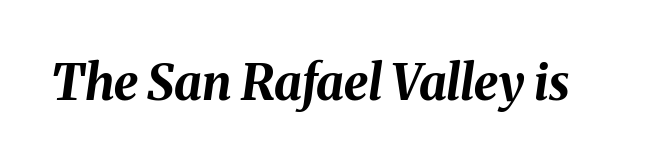
Q: Is the text bold? A: Yes.
Q: Is the text italic (slanted)? A: Yes, it leans right by about 8 degrees.
Q: Is the text underlined? A: No.
Q: Is the spacing between letters normal or unusually wide? A: Normal.
Q: Width (condensed, normal, or wide)? A: Normal.
Q: Stroke contrast? A: Medium.
Q: x-height? A: Medium.
Q: Monospaced? A: No.
